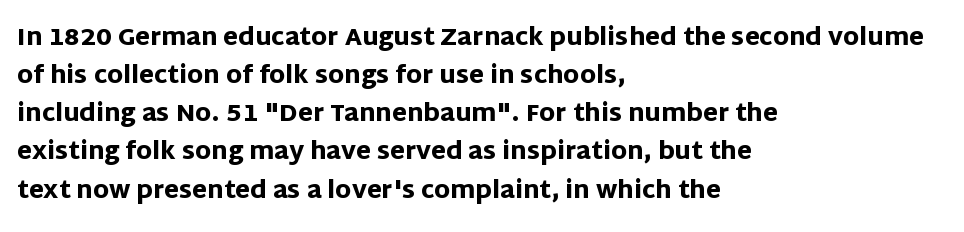
{"italic": "no", "bold": "yes", "underline": "no", "align": "left", "line_spacing": "normal", "line_spacing_ratio": 1.59, "letter_spacing": "normal", "letter_spacing_em": 0.0, "glyph_px": 24}
